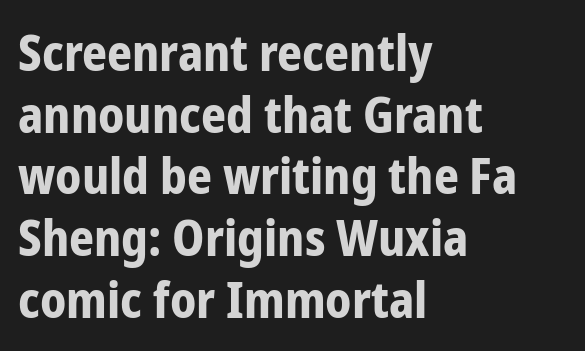
Ascenders rise straight up at ninety degrees. If you measured baseline to baseline, you'd find a middling distance. Check under the words: just untouched page. On the weight axis this lands at bold, roughly 700. Notice how the passage keeps a crisp vertical edge on the left only. Do the characters align in a grid? No, the font is proportional.
